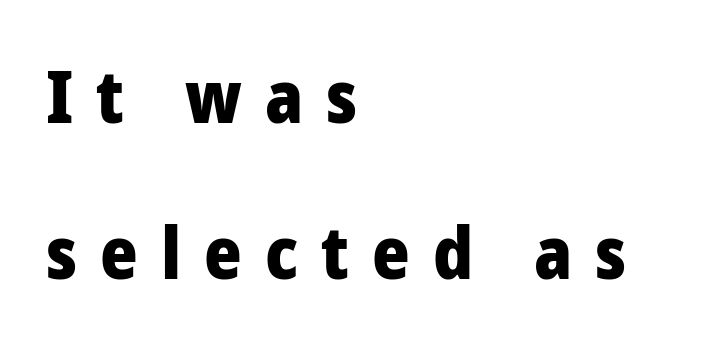
{"serif": "no", "italic": "no", "bold": "yes", "weight": "heavy", "width": "normal", "stroke_contrast": "low", "x_height": "medium", "monospaced": "no", "underline": "no", "align": "left", "line_spacing": "loose", "line_spacing_ratio": 2.17, "letter_spacing": "wide", "letter_spacing_em": 0.32, "glyph_px": 72}
